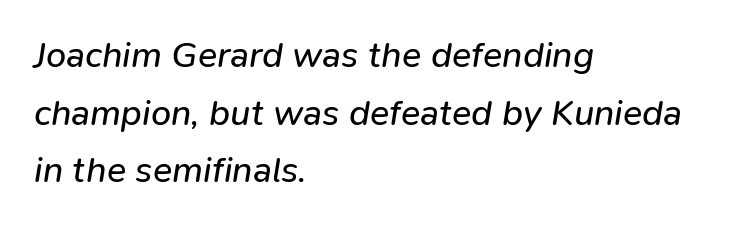
The image shows 36 px regular-weight type, italic (leaning right); set left-aligned, normal line spacing (1.6x), normal letter spacing, not underlined; low stroke contrast and a medium x-height.
